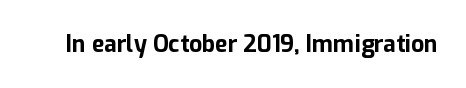
{"italic": "no", "bold": "yes", "underline": "no", "letter_spacing": "normal", "letter_spacing_em": 0.0, "glyph_px": 23}
